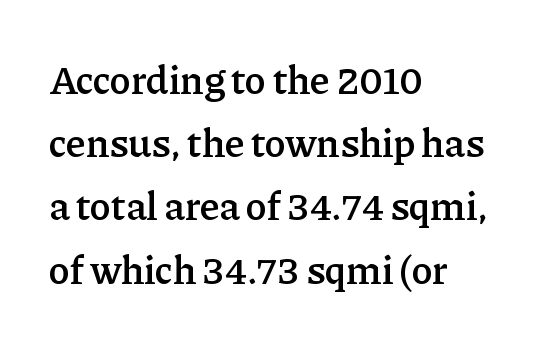
Q: Is the text bold? A: Semi-bold.
Q: Is the text italic (slanted)? A: No, it is upright.
Q: Is the typeface a serif or a sans-serif typeface? A: Serif.
Q: Is the text underlined? A: No.
Q: How is the paragraph aligned? A: Left-aligned.
Q: Is the spacing between letters normal or unusually wide? A: Normal.
Q: Is the spacing between lines tight, normal or loose? A: Normal.
Q: Width (condensed, normal, or wide)? A: Normal.
Q: Stroke contrast? A: Low.
Q: x-height? A: Medium.
Q: Monospaced? A: No.
